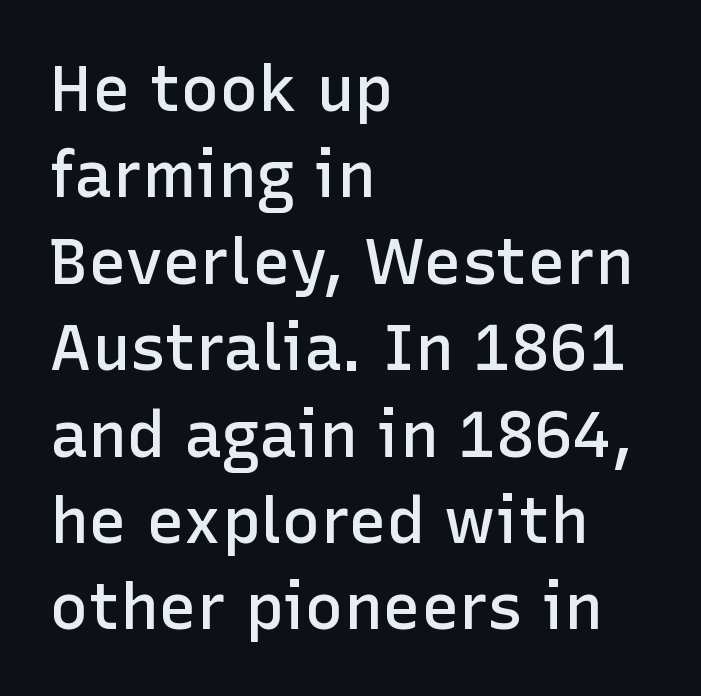
Q: Is the text bold? A: Semi-bold.
Q: Is the text italic (slanted)? A: No, it is upright.
Q: Is the typeface a serif or a sans-serif typeface? A: Sans-serif.
Q: Is the text underlined? A: No.
Q: How is the paragraph aligned? A: Left-aligned.
Q: Is the spacing between letters normal or unusually wide? A: Normal.
Q: Is the spacing between lines tight, normal or loose? A: Normal.
Q: Width (condensed, normal, or wide)? A: Normal.
Q: Stroke contrast? A: Low.
Q: x-height? A: Medium.
Q: Monospaced? A: No.
